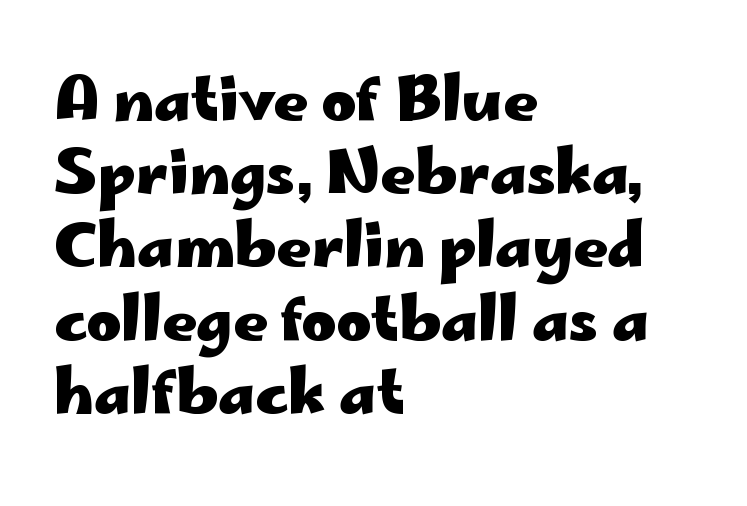
The image shows 60 px heavy, wide sans-serif type, upright; set left-aligned, line spacing 1.22x, normal letter spacing, not underlined; low stroke contrast and a small x-height.
